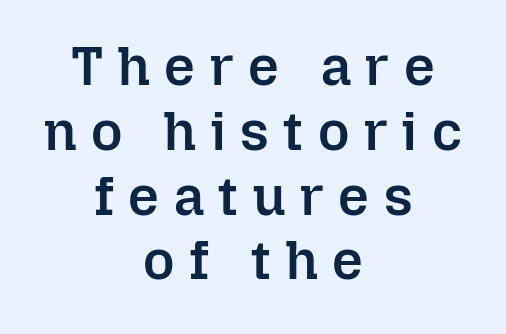
{"italic": "no", "bold": "semi", "weight": "semibold", "width": "normal", "stroke_contrast": "low", "x_height": "medium", "monospaced": "no", "underline": "no", "align": "center", "line_spacing_ratio": 1.2, "letter_spacing": "wide", "letter_spacing_em": 0.27, "glyph_px": 54}
